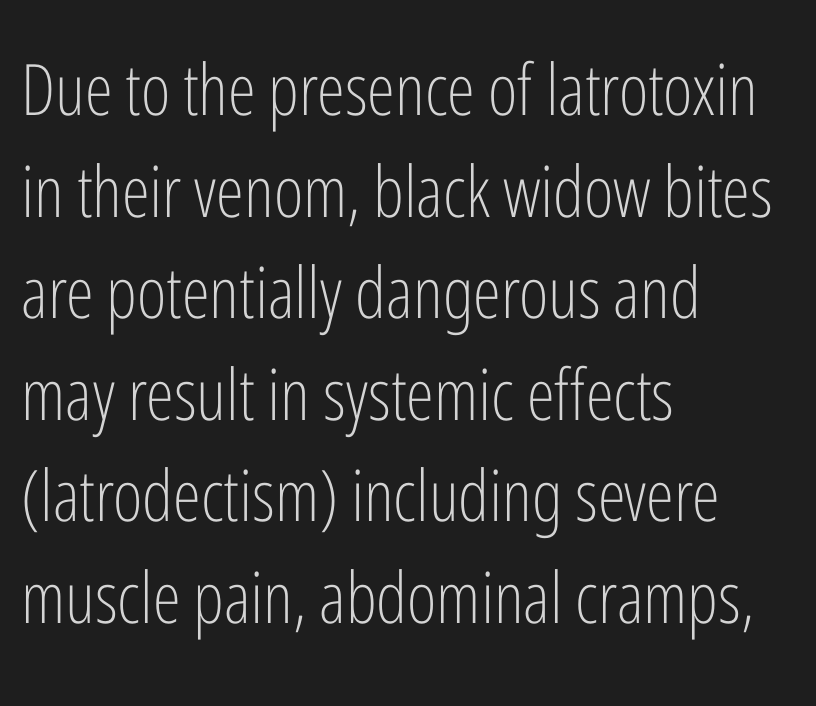
The image shows 71 px light, condensed sans-serif type, upright; set left-aligned, normal line spacing (1.43x), normal letter spacing, not underlined; low stroke contrast and a medium x-height.
